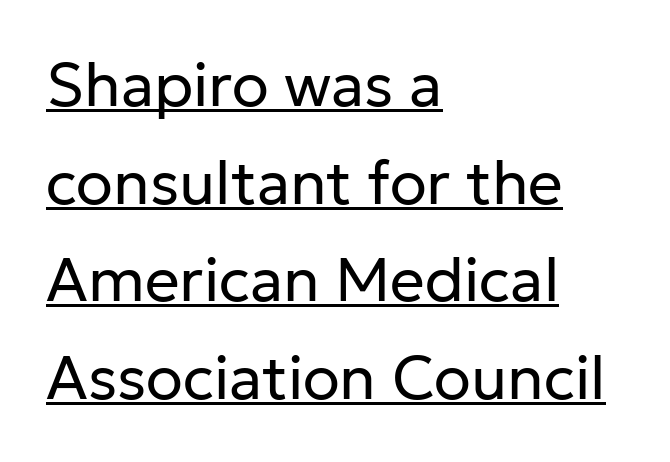
The image shows 61 px regular-weight sans-serif type, upright; set left-aligned, normal line spacing (1.6x), normal letter spacing, underlined; low stroke contrast and a medium x-height.
